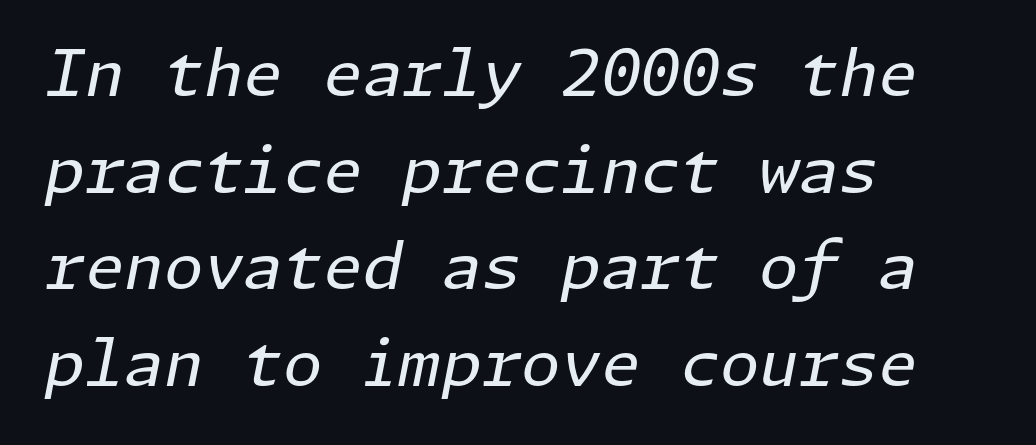
The image shows 64 px regular-weight type, italic (leaning right); set left-aligned, normal line spacing (1.51x), normal letter spacing, not underlined; low stroke contrast and a medium x-height.
